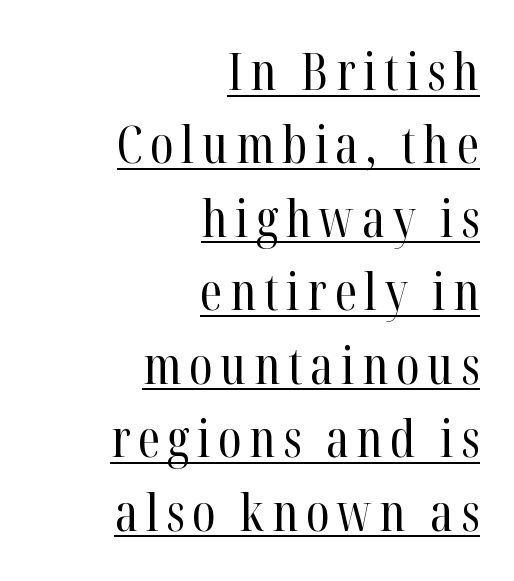
Q: Is the text bold? A: No.
Q: Is the text italic (slanted)? A: No, it is upright.
Q: Is the typeface a serif or a sans-serif typeface? A: Serif.
Q: Is the text underlined? A: Yes.
Q: How is the paragraph aligned? A: Right-aligned.
Q: Is the spacing between lines tight, normal or loose? A: Normal.
Q: Width (condensed, normal, or wide)? A: Condensed.
Q: Stroke contrast? A: High.
Q: x-height? A: Medium.
Q: Monospaced? A: No.
